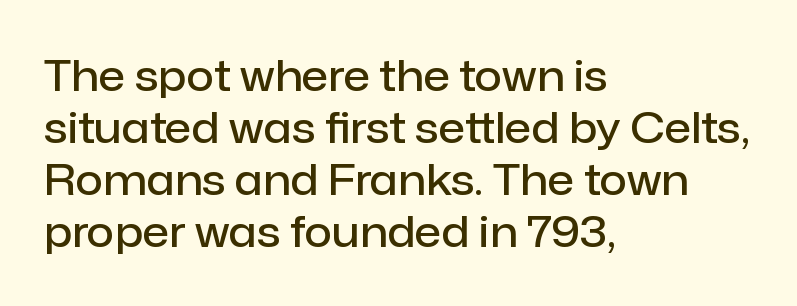
The image shows 43 px semibold sans-serif type, upright; set left-aligned, line spacing 1.21x, normal letter spacing, not underlined; low stroke contrast and a medium x-height.
